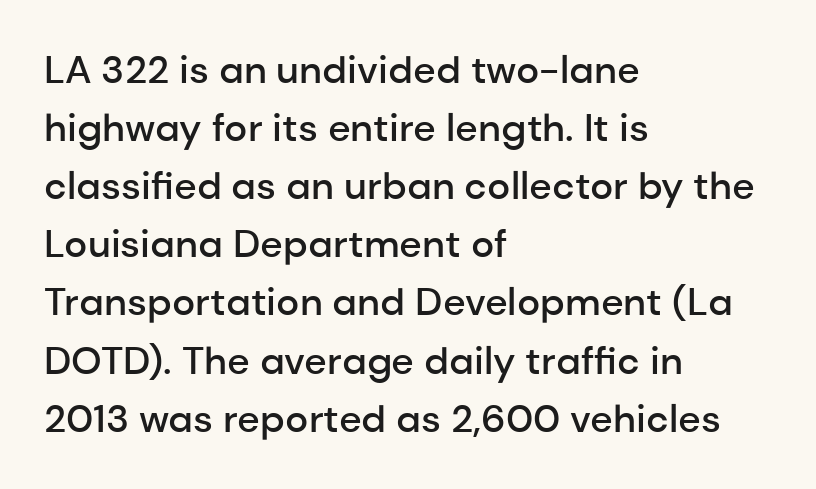
Q: Is the text bold? A: Semi-bold.
Q: Is the text italic (slanted)? A: No, it is upright.
Q: Is the typeface a serif or a sans-serif typeface? A: Sans-serif.
Q: Is the text underlined? A: No.
Q: How is the paragraph aligned? A: Left-aligned.
Q: Is the spacing between letters normal or unusually wide? A: Normal.
Q: Is the spacing between lines tight, normal or loose? A: Normal.
Q: Width (condensed, normal, or wide)? A: Normal.
Q: Stroke contrast? A: Low.
Q: x-height? A: Medium.
Q: Monospaced? A: No.
